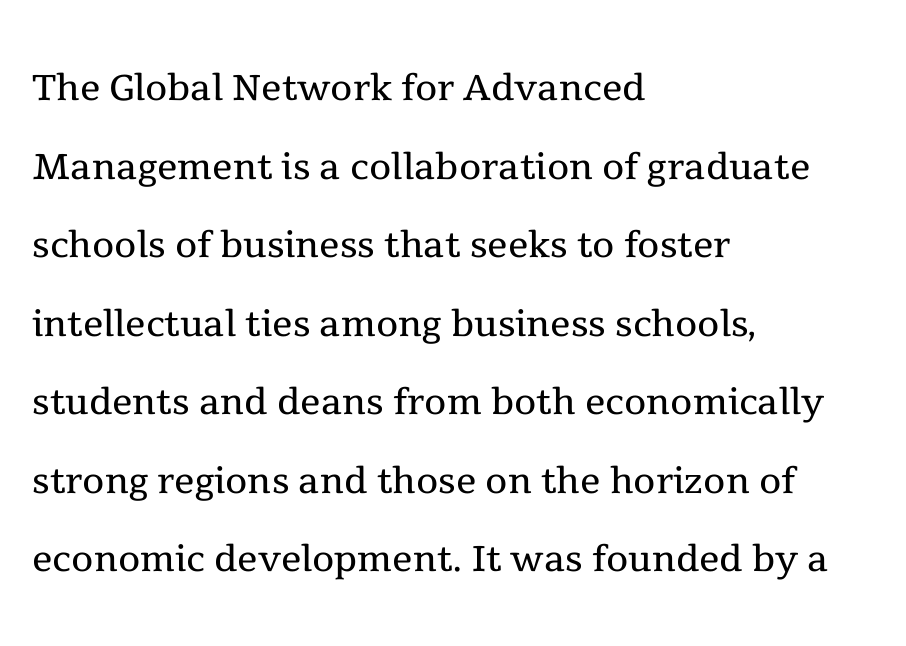
Q: Is the text bold? A: No.
Q: Is the text italic (slanted)? A: No, it is upright.
Q: Is the typeface a serif or a sans-serif typeface? A: Serif.
Q: Is the text underlined? A: No.
Q: How is the paragraph aligned? A: Left-aligned.
Q: Is the spacing between letters normal or unusually wide? A: Normal.
Q: Is the spacing between lines tight, normal or loose? A: Normal.
Q: Width (condensed, normal, or wide)? A: Normal.
Q: x-height? A: Medium.
Q: Monospaced? A: No.
